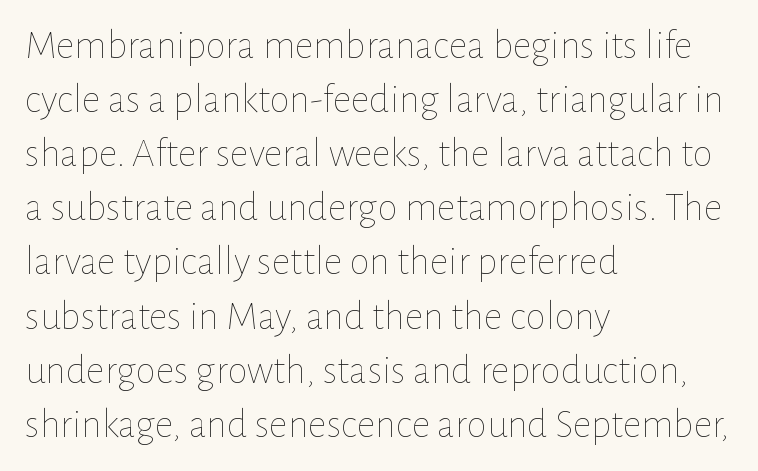
Heft: none added — not bold. Plain, unruled lines of type. A normal amount of white space separates one row of letters from the next. Where is the straight margin? On the left. Characters follow at the spacing the type designer built in. Varying glyph widths throughout — classic text-font behaviour.
